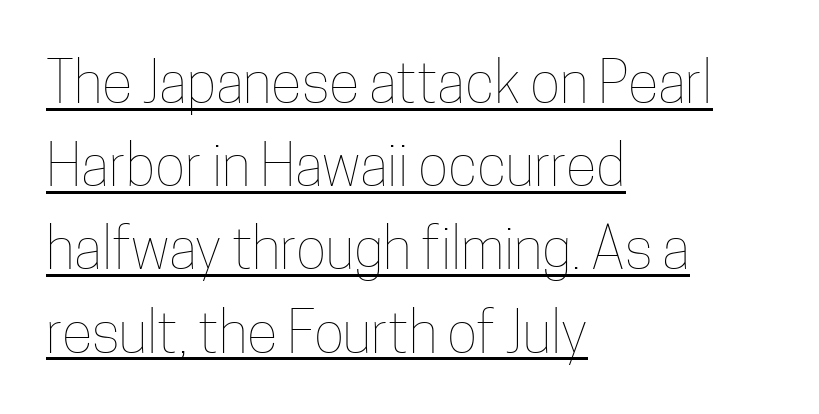
Q: Is the text bold? A: No.
Q: Is the text italic (slanted)? A: No, it is upright.
Q: Is the text underlined? A: Yes.
Q: How is the paragraph aligned? A: Left-aligned.
Q: Is the spacing between letters normal or unusually wide? A: Normal.
Q: Is the spacing between lines tight, normal or loose? A: Normal.
Q: Width (condensed, normal, or wide)? A: Condensed.
Q: Stroke contrast? A: Low.
Q: x-height? A: Medium.
Q: Monospaced? A: No.
